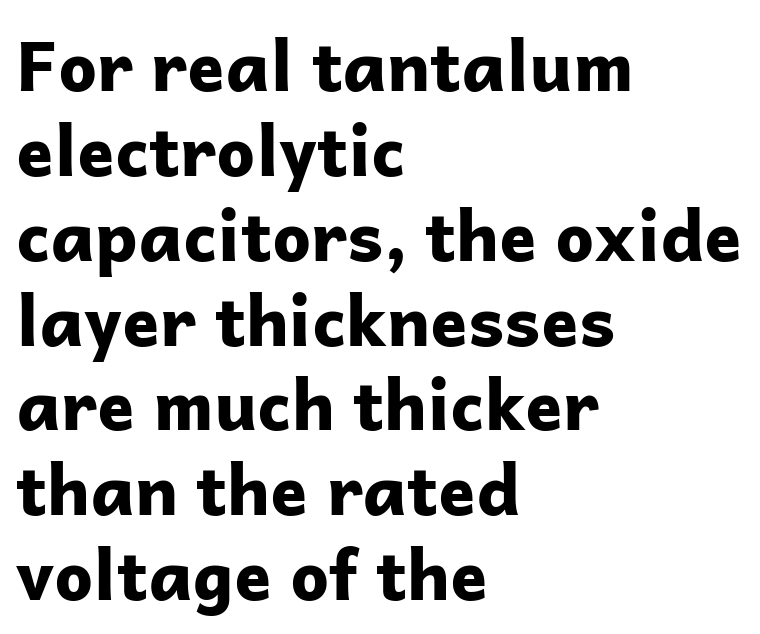
{"serif": "no", "italic": "no", "bold": "yes", "weight": "bold", "width": "normal", "stroke_contrast": "low", "x_height": "medium", "monospaced": "no", "underline": "no", "align": "left", "line_spacing_ratio": 1.23, "letter_spacing": "normal", "letter_spacing_em": 0.0, "glyph_px": 69}
